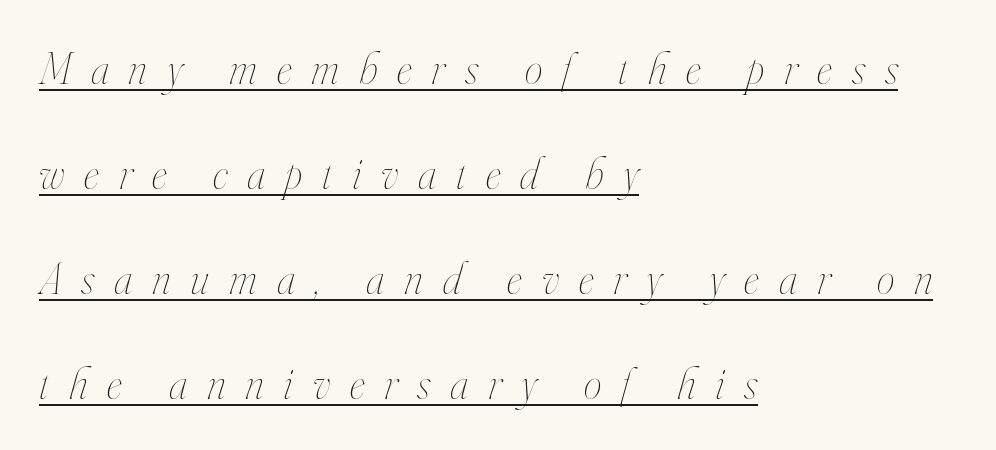
The image shows 45 px thin, condensed type, italic (leaning right); set left-aligned, loose line spacing (2.33x), unusually wide letter spacing (+0.44 em), underlined; high stroke contrast and a small x-height.
